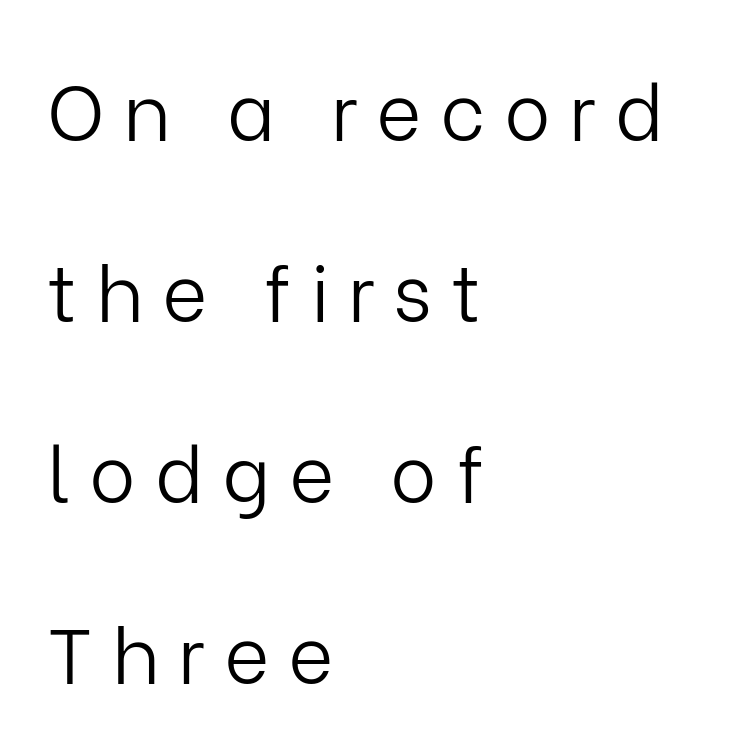
Characters follow at a spacing far wider than the type designer built in. Grotesque or geometric, the face here clearly has no serifs. Summary of vertical rhythm: relaxed, with wide interline spacing. One-word summary of the alignment: left.
